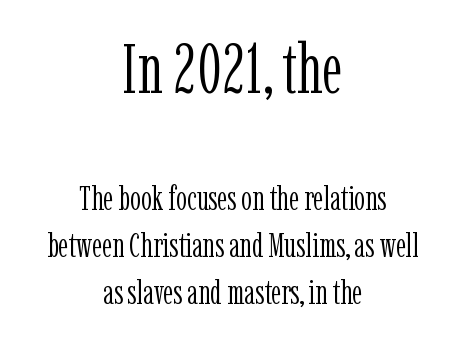
{"serif": "yes", "italic": "no", "bold": "no", "weight": "light", "width": "condensed", "stroke_contrast": "low", "x_height": "medium", "monospaced": "no", "underline": "no", "align": "center", "line_spacing": "normal", "line_spacing_ratio": 1.38, "letter_spacing": "normal", "letter_spacing_em": 0.0, "larger_block": "first", "size_ratio": 2.03, "glyph_px": 69}
